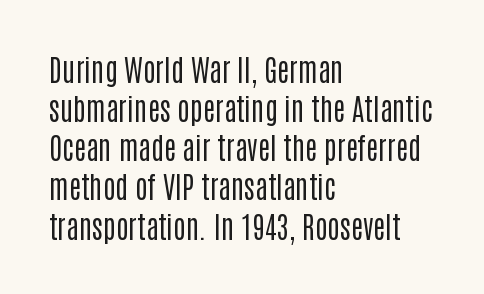
These lines were composed using upright roman letters. Compared with typical paragraphs, the rows here are spaced about the same. Here the designer chose a conventional face with non-uniform glyph widths. On a weight scale, this lands at 450 or below.
